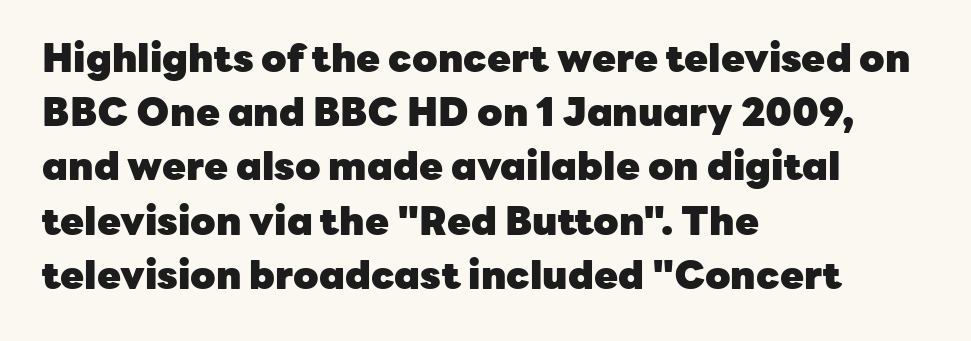
The image shows 39 px heavy sans-serif type, upright; set left-aligned, normal line spacing (1.39x), normal letter spacing, not underlined; low stroke contrast and a medium x-height.
